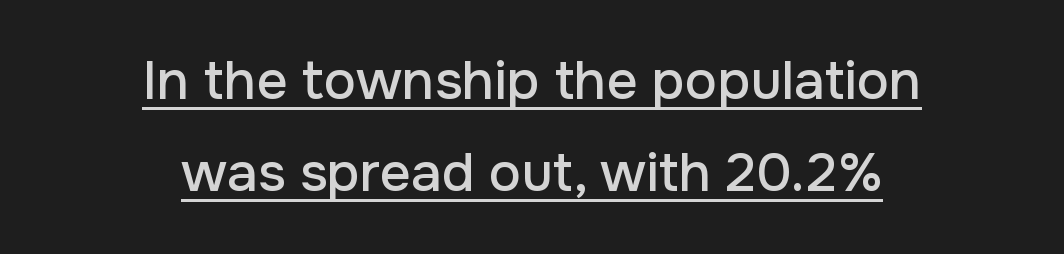
{"serif": "no", "italic": "no", "width": "normal", "stroke_contrast": "low", "x_height": "medium", "monospaced": "no", "underline": "yes", "align": "center", "line_spacing": "normal", "line_spacing_ratio": 1.7, "letter_spacing": "normal", "letter_spacing_em": 0.0, "glyph_px": 54}
